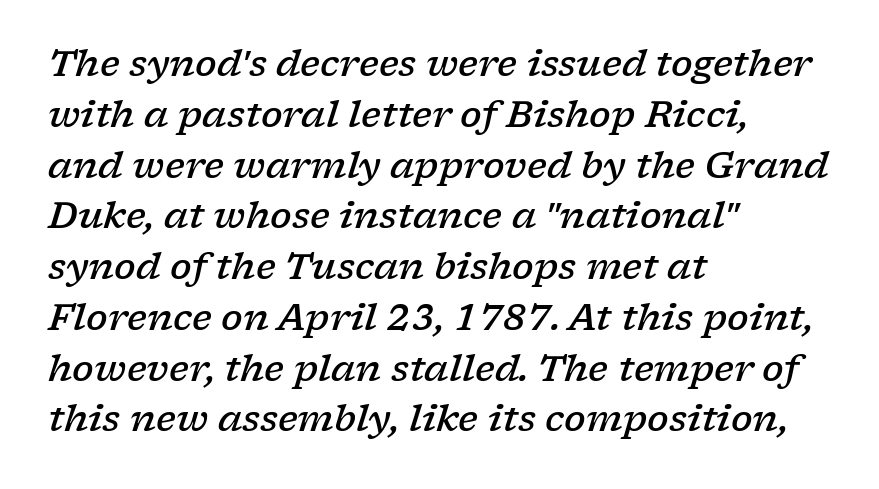
The image shows 36 px semibold, wide serif type, italic (leaning right); set left-aligned, normal line spacing (1.41x), normal letter spacing, not underlined; low stroke contrast and a medium x-height.
